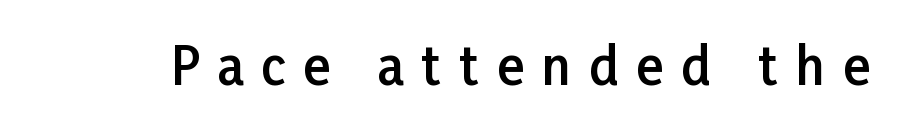
{"serif": "no", "italic": "no", "bold": "semi", "weight": "semibold", "width": "normal", "stroke_contrast": "low", "x_height": "medium", "monospaced": "no", "underline": "no", "letter_spacing": "wide", "letter_spacing_em": 0.35, "glyph_px": 51}
